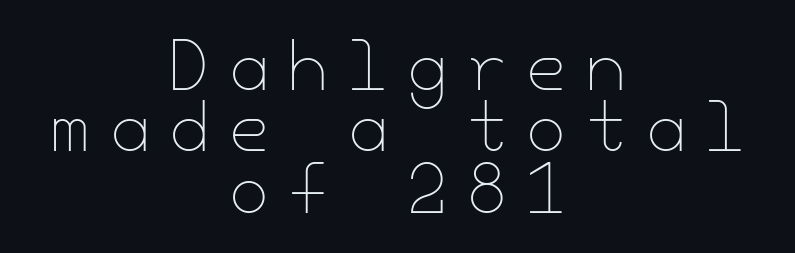
Q: Is the text bold? A: No.
Q: Is the text italic (slanted)? A: No, it is upright.
Q: Is the text underlined? A: No.
Q: How is the paragraph aligned? A: Centered.
Q: Is the spacing between letters normal or unusually wide? A: Unusually wide.
Q: Is the spacing between lines tight, normal or loose? A: Tight.
Q: Width (condensed, normal, or wide)? A: Normal.
Q: Stroke contrast? A: Low.
Q: x-height? A: Small.
